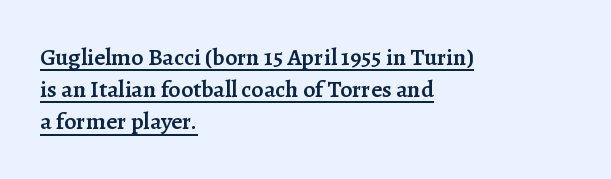
Q: Is the text bold? A: Semi-bold.
Q: Is the text italic (slanted)? A: No, it is upright.
Q: Is the text underlined? A: Yes.
Q: How is the paragraph aligned? A: Left-aligned.
Q: Is the spacing between letters normal or unusually wide? A: Normal.
Q: Is the spacing between lines tight, normal or loose? A: Normal.
